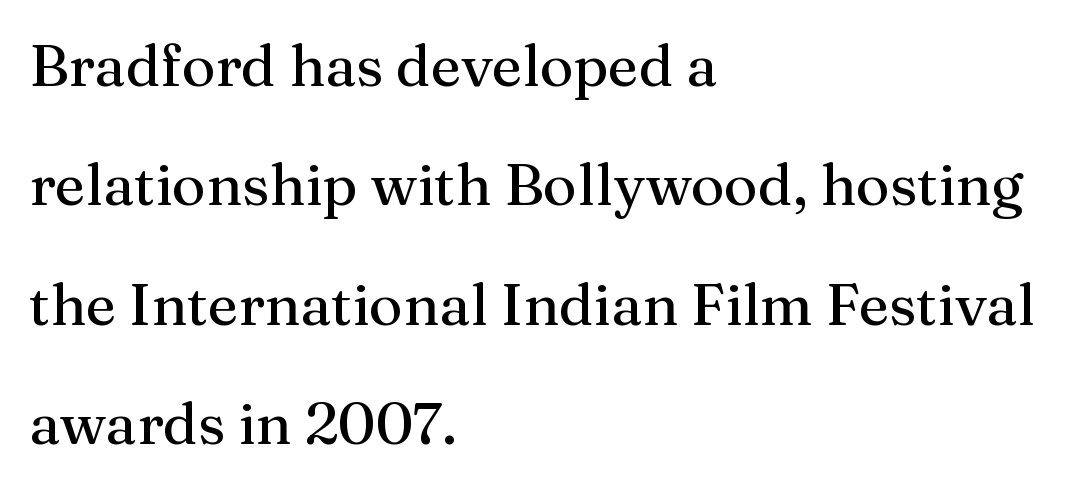
{"serif": "yes", "italic": "no", "width": "normal", "stroke_contrast": "medium", "x_height": "medium", "monospaced": "no", "underline": "no", "align": "left", "line_spacing": "loose", "line_spacing_ratio": 2.06, "letter_spacing": "normal", "letter_spacing_em": 0.0, "glyph_px": 58}
